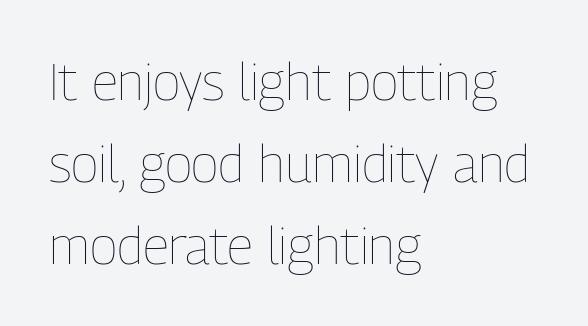
Style check: upright. Stems and bowls with no extra thickness — not bold. Leftover space on each line is placed entirely after the last word. Characters follow at the spacing the type designer built in. Spacing verdict: proportional, widths tailored to each character.
